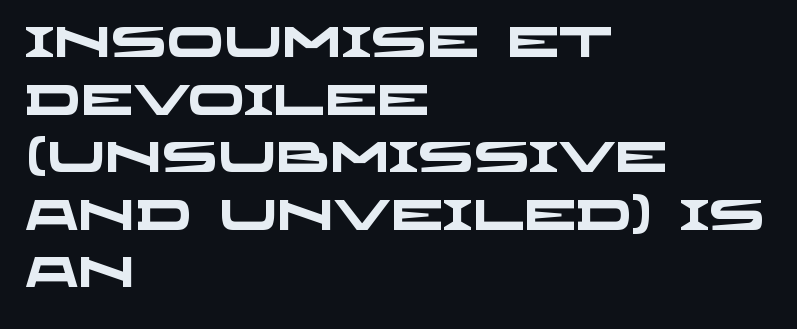
{"serif": "no", "bold": "yes", "weight": "heavy", "width": "wide", "stroke_contrast": "low", "x_height": "large", "monospaced": "no", "underline": "no", "align": "left", "line_spacing": "normal", "line_spacing_ratio": 1.37, "letter_spacing": "normal", "letter_spacing_em": 0.0, "glyph_px": 42}
